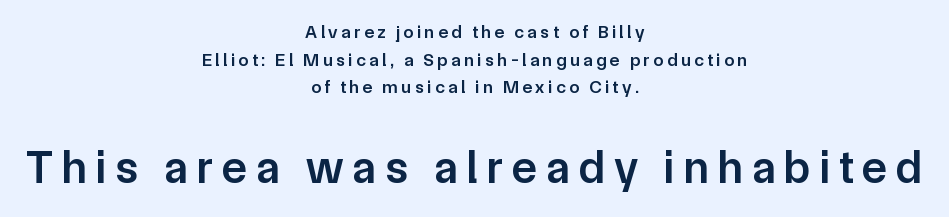
{"serif": "no", "italic": "no", "bold": "semi", "weight": "semibold", "width": "normal", "stroke_contrast": "low", "x_height": "medium", "monospaced": "no", "underline": "no", "align": "center", "line_spacing": "normal", "line_spacing_ratio": 1.53, "letter_spacing": "wide", "letter_spacing_em": 0.2, "larger_block": "second", "size_ratio": 2.56, "glyph_px": 46}
